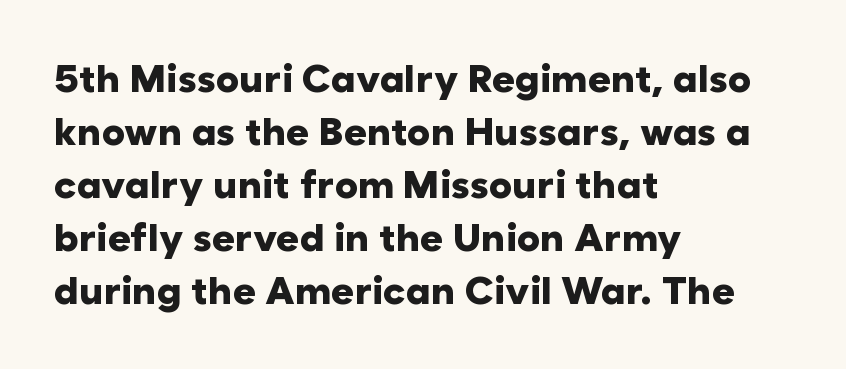
{"serif": "no", "italic": "no", "bold": "yes", "weight": "heavy", "width": "normal", "stroke_contrast": "low", "x_height": "medium", "monospaced": "no", "underline": "no", "align": "left", "line_spacing": "normal", "line_spacing_ratio": 1.36, "letter_spacing": "normal", "letter_spacing_em": 0.0, "glyph_px": 39}
